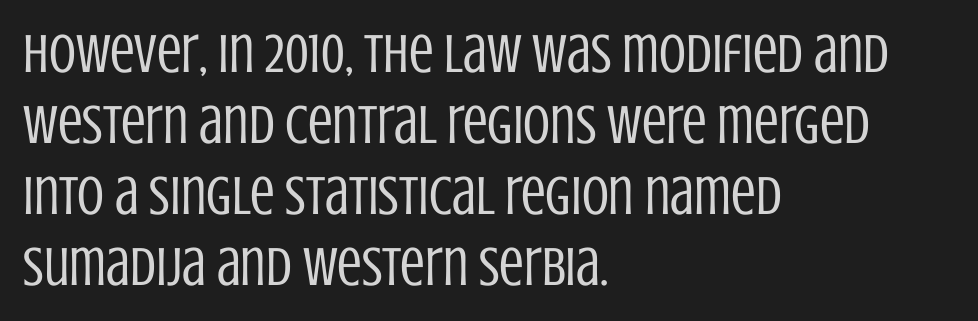
{"serif": "no", "italic": "no", "bold": "no", "weight": "regular", "width": "condensed", "stroke_contrast": "low", "x_height": "large", "monospaced": "no", "underline": "no", "align": "left", "line_spacing": "normal", "line_spacing_ratio": 1.29, "letter_spacing": "normal", "letter_spacing_em": 0.0, "glyph_px": 55}
